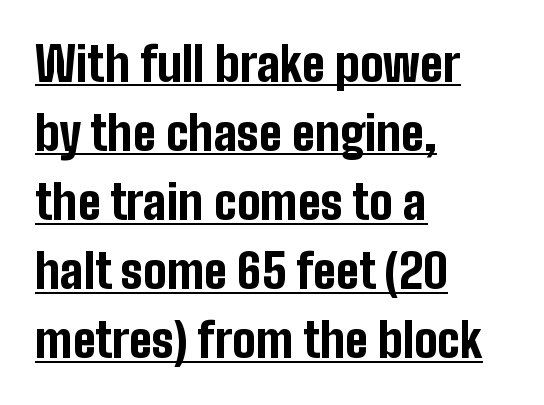
{"serif": "no", "italic": "no", "bold": "yes", "weight": "bold", "width": "condensed", "stroke_contrast": "low", "x_height": "medium", "monospaced": "no", "underline": "yes", "align": "left", "line_spacing": "normal", "line_spacing_ratio": 1.47, "letter_spacing": "normal", "letter_spacing_em": 0.0, "glyph_px": 47}
